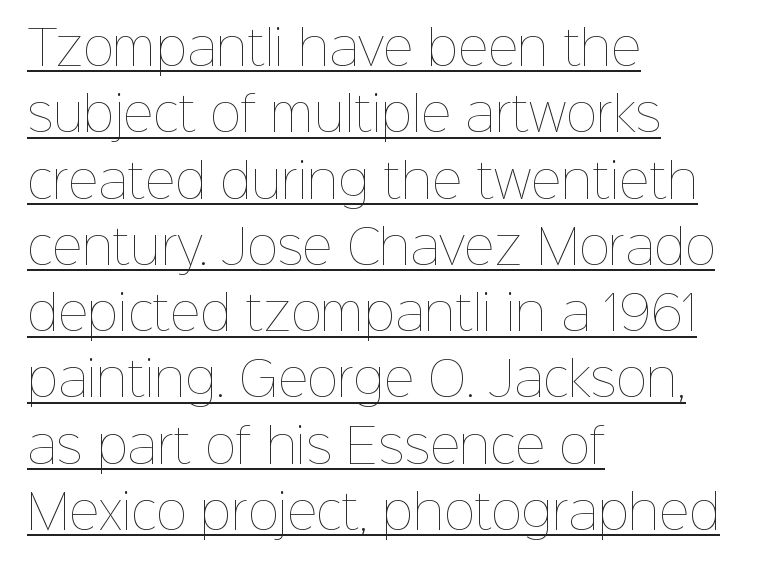
Q: Is the text bold? A: No.
Q: Is the text italic (slanted)? A: No, it is upright.
Q: Is the text underlined? A: Yes.
Q: How is the paragraph aligned? A: Left-aligned.
Q: Is the spacing between letters normal or unusually wide? A: Normal.
Q: Is the spacing between lines tight, normal or loose? A: Normal.
Q: Width (condensed, normal, or wide)? A: Normal.
Q: Stroke contrast? A: Low.
Q: x-height? A: Medium.
Q: Monospaced? A: No.
